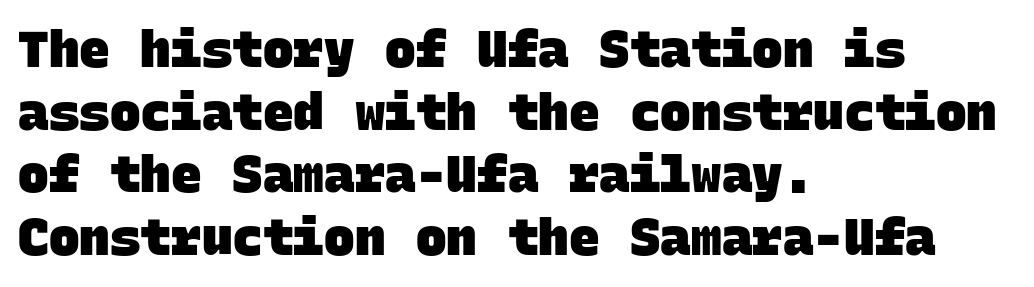
{"serif": "no", "bold": "yes", "weight": "heavy", "width": "normal", "stroke_contrast": "low", "x_height": "large", "monospaced": "yes", "underline": "no", "align": "left", "line_spacing_ratio": 1.23, "letter_spacing": "normal", "letter_spacing_em": 0.0, "glyph_px": 51}
